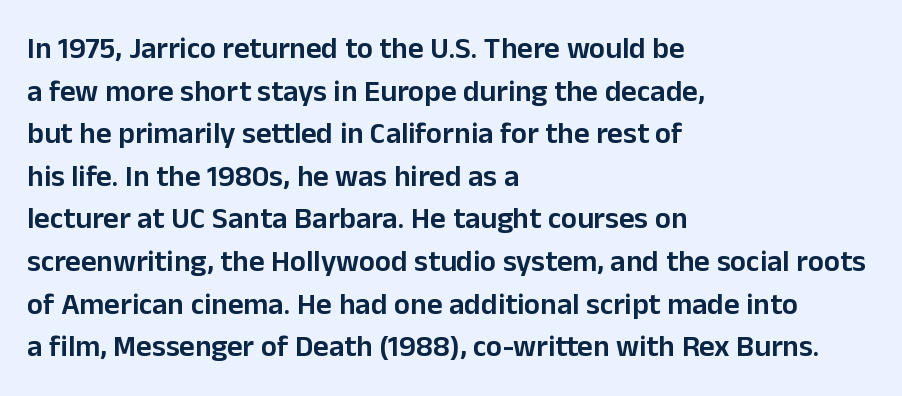
The image shows 30 px semibold sans-serif type, upright; set left-aligned, normal line spacing (1.42x), normal letter spacing, not underlined; low stroke contrast and a medium x-height.
